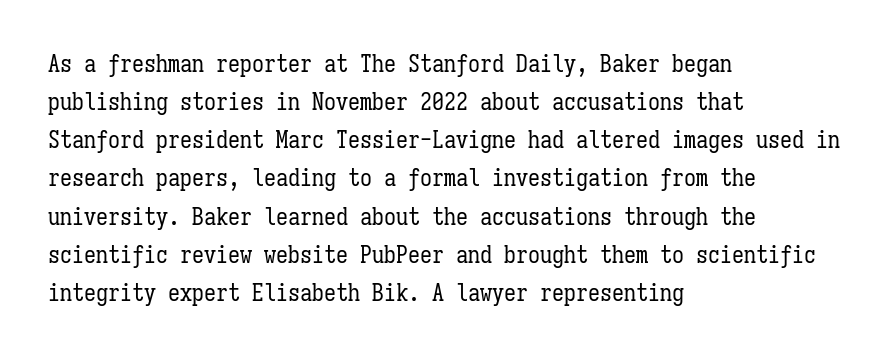
Q: Is the text bold? A: No.
Q: Is the text italic (slanted)? A: No, it is upright.
Q: Is the text underlined? A: No.
Q: How is the paragraph aligned? A: Left-aligned.
Q: Is the spacing between letters normal or unusually wide? A: Normal.
Q: Is the spacing between lines tight, normal or loose? A: Normal.
